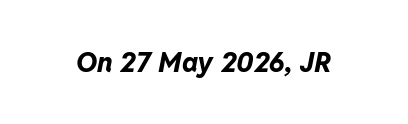
{"italic": "yes", "lean": "right", "slant_degrees": 11, "bold": "yes", "underline": "no", "letter_spacing": "normal", "letter_spacing_em": 0.0, "glyph_px": 27}
